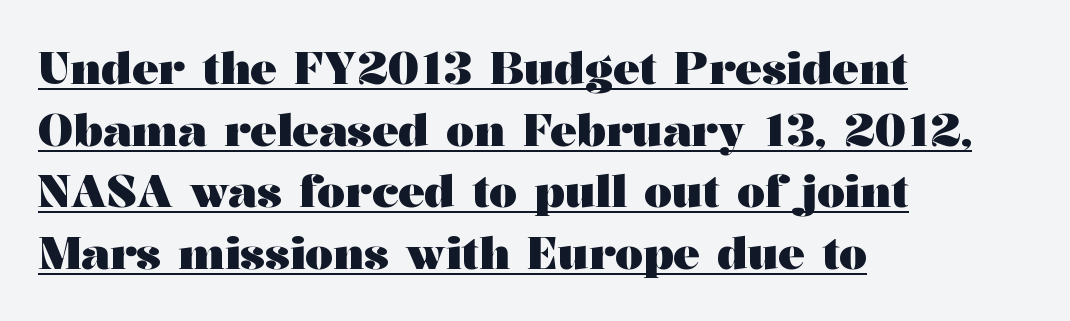
Plenty of ink on the page — the face is bold. The letterforms sit shoulder to shoulder at normal distance. Line beginnings align vertically; line endings do not. The face used here appears with an underline applied. A typesetter would call this leading conventional body-copy spacing.
